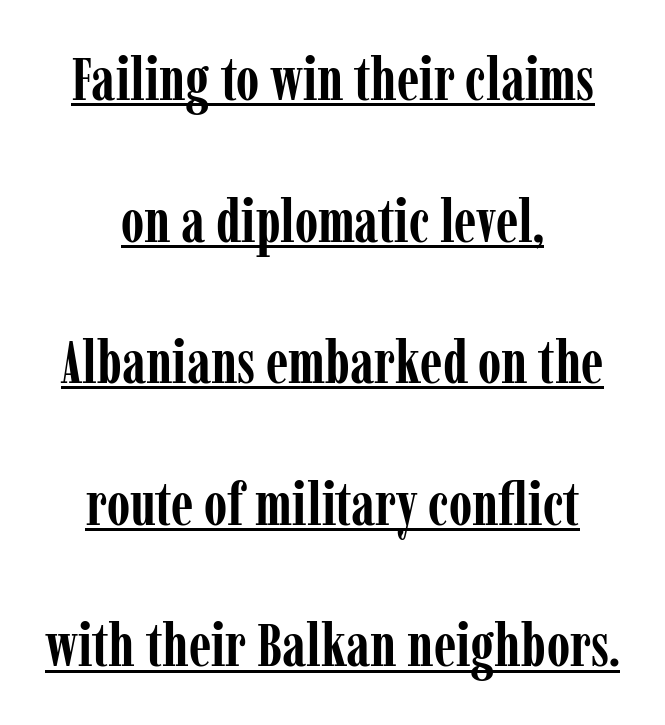
Each line is balanced around a shared central axis. Vertically, the passage feels expansive, rows floating well apart. How are the letters spaced? Ordinarily, with no added tracking. This is heavy type, rendered in bold. Proportional: the letters do not fall into vertical columns.
